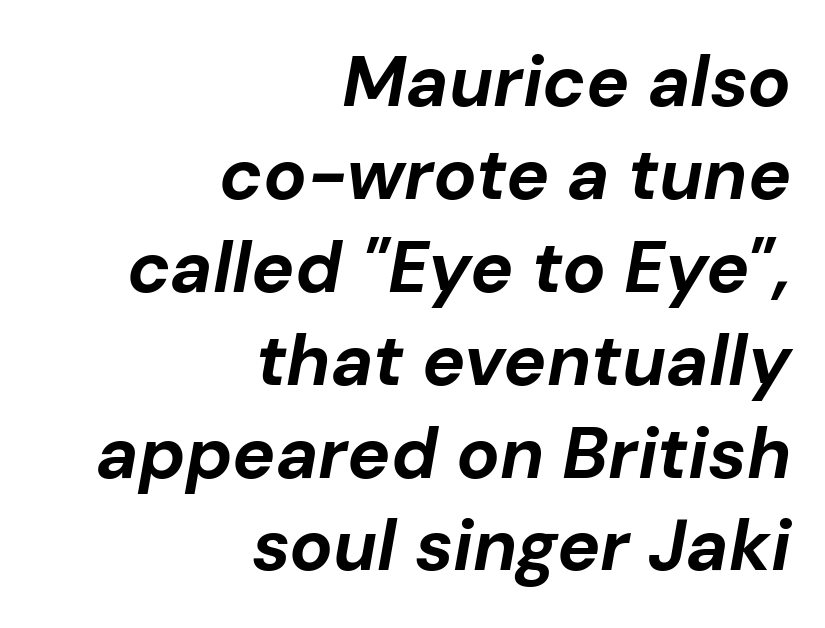
The rendering uses natural spacing where letterforms have individual widths. The specimen reads as italic at a glance. Nobody drew a line under any word here. Heft: maximum for text — a bold. The rendering anchors every line to the right-hand side. Regular leading.
